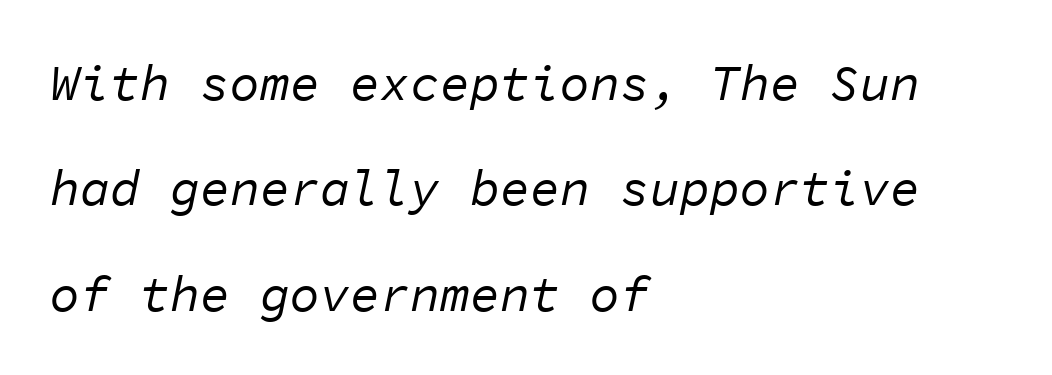
No letter is thick-stroked: the sample isn't bold. Baseline-to-baseline distance is far greater than the letter height. Characters follow at the spacing the type designer built in. The lettering tilts uniformly, giving the passage an italic look. The rendering anchors every line to the left-hand side.
